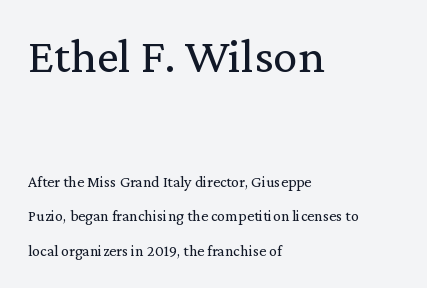
Vertical stems look standard width or narrower in stroke. The letters stand straight up with perfectly vertical stems. Reading down the column, the eye jumps a long way to each next line. One-word summary of the alignment: left.
